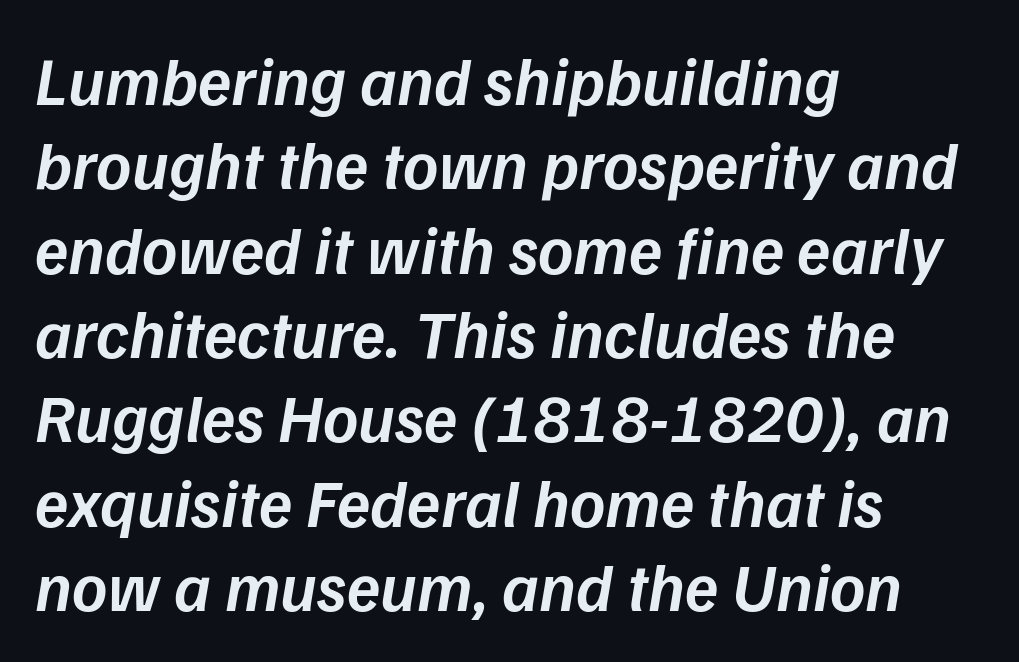
The image shows 68 px semibold type, italic (leaning right); set left-aligned, line spacing 1.24x, normal letter spacing, not underlined; low stroke contrast and a medium x-height.
